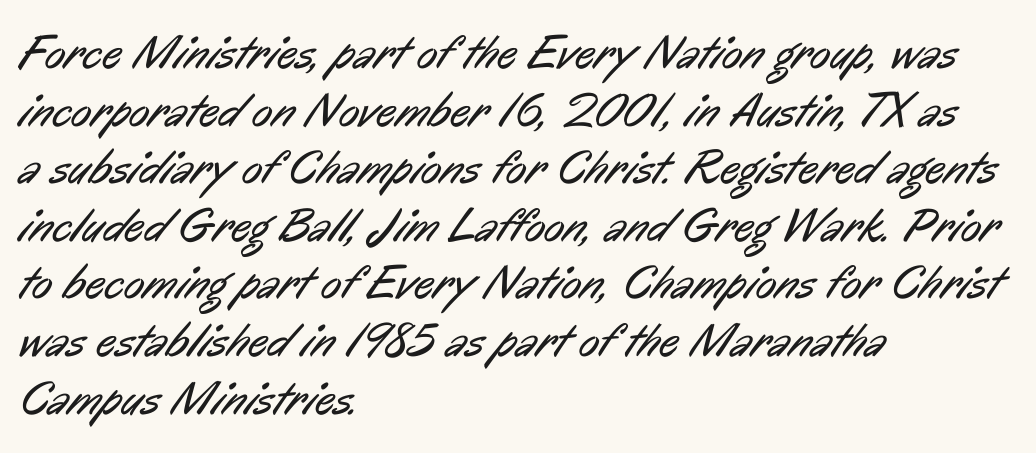
Q: Is the text bold? A: No.
Q: Is the typeface a serif or a sans-serif typeface? A: Sans-serif.
Q: Is the text underlined? A: No.
Q: How is the paragraph aligned? A: Left-aligned.
Q: Is the spacing between letters normal or unusually wide? A: Normal.
Q: Width (condensed, normal, or wide)? A: Condensed.
Q: Stroke contrast? A: Low.
Q: x-height? A: Medium.
Q: Monospaced? A: No.
